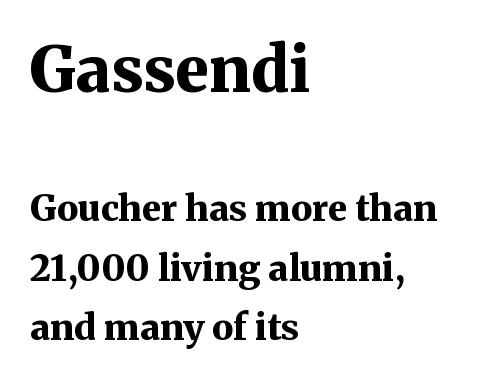
What's the leading like? Ordinary, nothing unusual. This is heavy type, rendered in bold. Bigger letters appear in the top chunk; the bottom chunk is reduced. No word sits above an underline.
